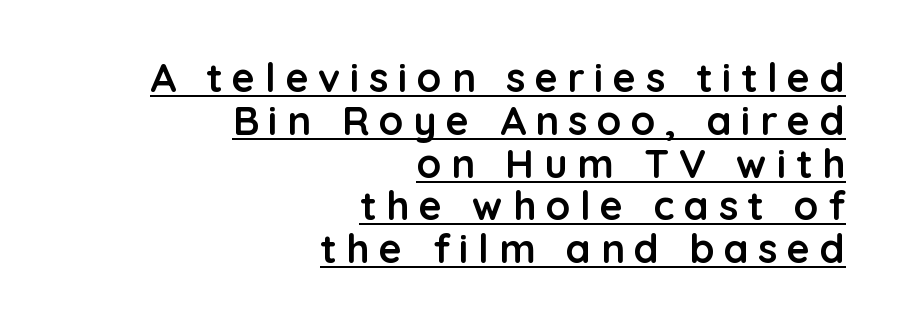
{"serif": "no", "italic": "no", "bold": "yes", "weight": "semibold", "width": "normal", "stroke_contrast": "low", "x_height": "medium", "monospaced": "no", "underline": "yes", "align": "right", "line_spacing": "tight", "line_spacing_ratio": 1.07, "letter_spacing": "wide", "letter_spacing_em": 0.24, "glyph_px": 40}
